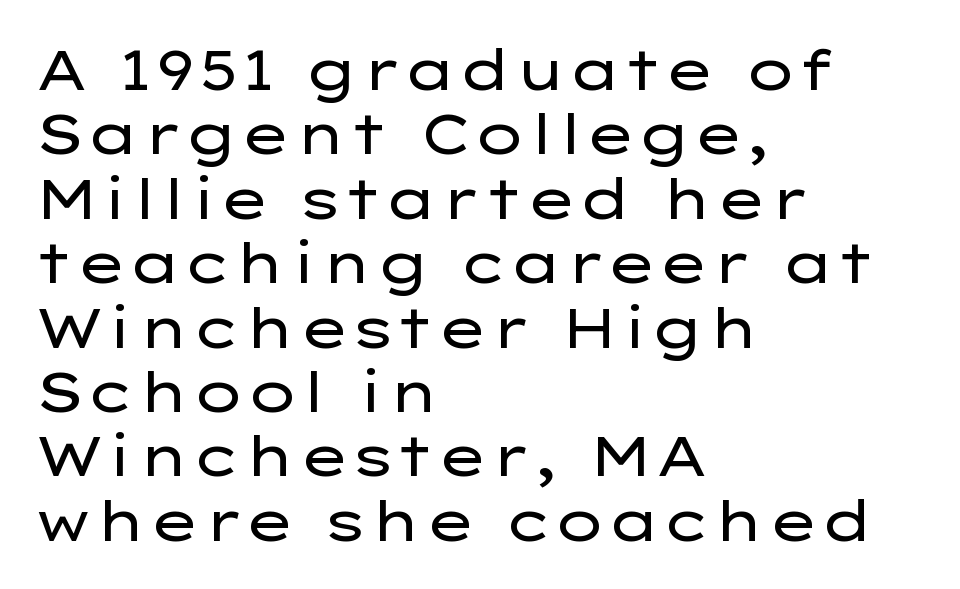
Q: Is the text bold? A: No.
Q: Is the text italic (slanted)? A: No, it is upright.
Q: Is the typeface a serif or a sans-serif typeface? A: Sans-serif.
Q: Is the text underlined? A: No.
Q: How is the paragraph aligned? A: Left-aligned.
Q: Is the spacing between letters normal or unusually wide? A: Normal.
Q: Is the spacing between lines tight, normal or loose? A: Tight.
Q: Width (condensed, normal, or wide)? A: Wide.
Q: Stroke contrast? A: Low.
Q: x-height? A: Medium.
Q: Monospaced? A: No.
